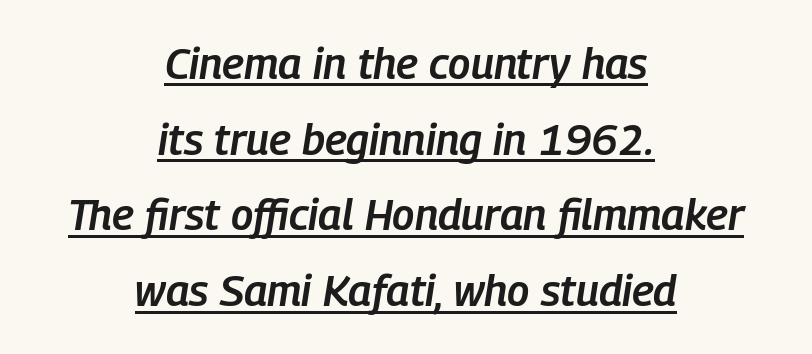
Q: Is the text bold? A: Semi-bold.
Q: Is the text italic (slanted)? A: Yes, it leans right by about 9 degrees.
Q: Is the text underlined? A: Yes.
Q: How is the paragraph aligned? A: Centered.
Q: Is the spacing between letters normal or unusually wide? A: Normal.
Q: Width (condensed, normal, or wide)? A: Condensed.
Q: Stroke contrast? A: Low.
Q: x-height? A: Medium.
Q: Monospaced? A: No.
